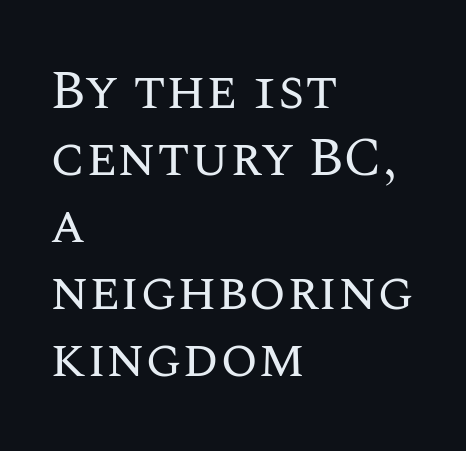
{"italic": "no", "bold": "no", "weight": "regular", "width": "normal", "stroke_contrast": "medium", "x_height": "large", "monospaced": "no", "underline": "no", "align": "left", "line_spacing_ratio": 1.24, "letter_spacing": "normal", "letter_spacing_em": 0.0, "glyph_px": 54}
